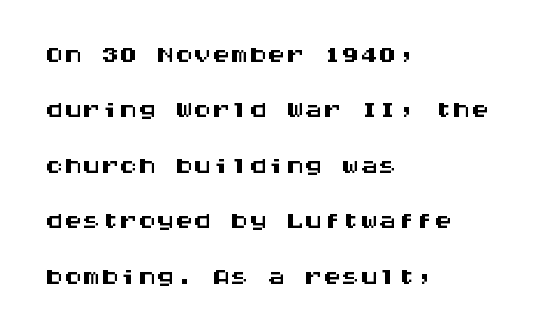
The image shows 37 px wide sans-serif type, upright, monospaced; set left-aligned, normal line spacing (1.5x), normal letter spacing, not underlined; medium stroke contrast and a large x-height.
